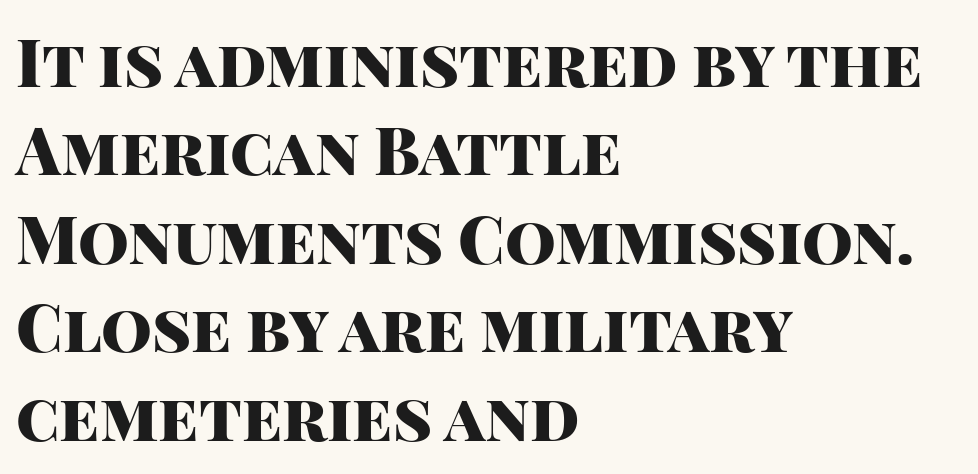
Q: Is the text bold? A: Yes.
Q: Is the text italic (slanted)? A: No, it is upright.
Q: Is the typeface a serif or a sans-serif typeface? A: Sans-serif.
Q: Is the text underlined? A: No.
Q: How is the paragraph aligned? A: Left-aligned.
Q: Is the spacing between letters normal or unusually wide? A: Normal.
Q: Is the spacing between lines tight, normal or loose? A: Normal.
Q: Width (condensed, normal, or wide)? A: Normal.
Q: Stroke contrast? A: High.
Q: x-height? A: Large.
Q: Monospaced? A: No.
